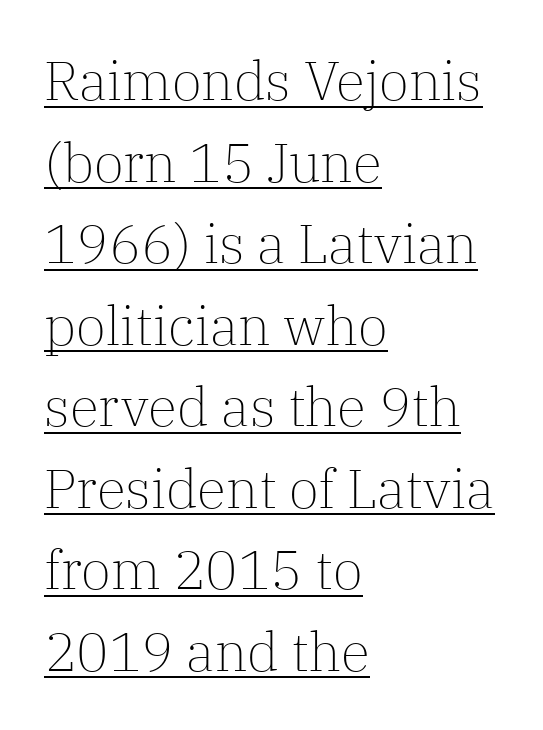
Stems here are at most as thick as an everyday book face. Posture: vertical. Regular leading. Is this a sans? No — the strokes have serifs. This sample has the flowing, uneven cadence of proportional lettering.
